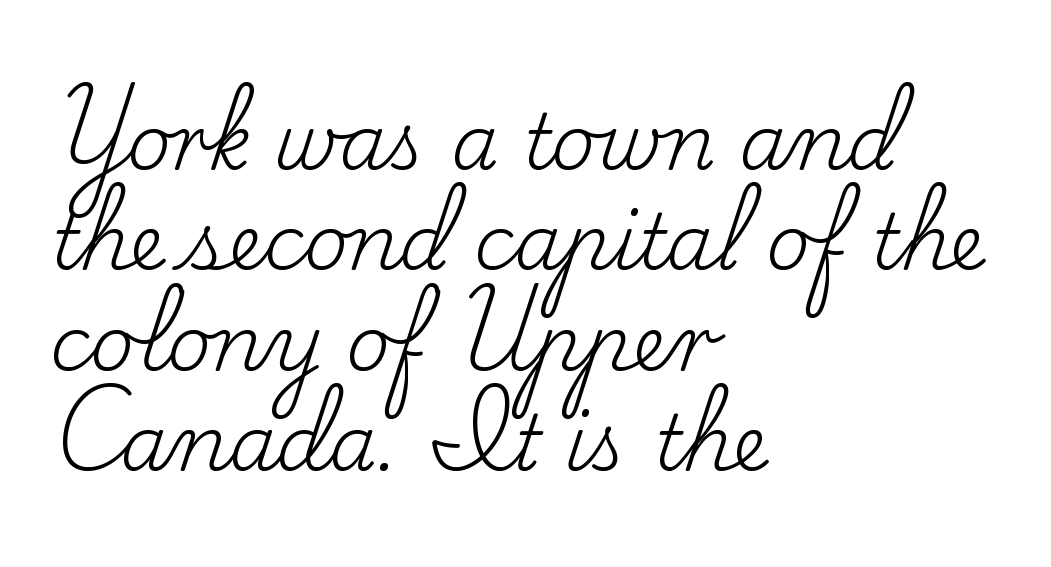
Q: Is the text bold? A: No.
Q: Is the text italic (slanted)? A: Yes.
Q: Is the typeface a serif or a sans-serif typeface? A: Serif.
Q: Is the text underlined? A: No.
Q: How is the paragraph aligned? A: Left-aligned.
Q: Is the spacing between letters normal or unusually wide? A: Normal.
Q: Is the spacing between lines tight, normal or loose? A: Normal.
Q: Width (condensed, normal, or wide)? A: Normal.
Q: Stroke contrast? A: Low.
Q: x-height? A: Small.
Q: Monospaced? A: No.
